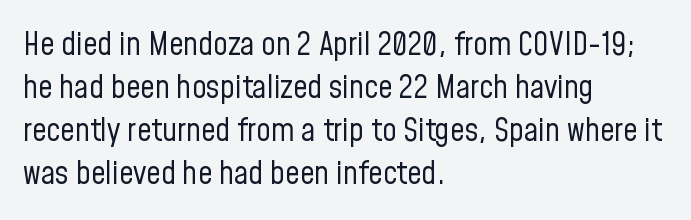
The image shows 32 px regular-weight, condensed sans-serif type, upright; set left-aligned, normal line spacing (1.34x), normal letter spacing, not underlined; low stroke contrast and a medium x-height.
